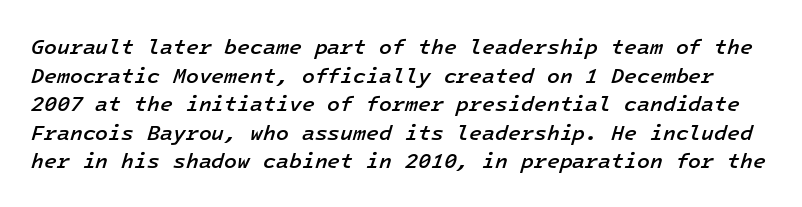
If you measured baseline to baseline, you'd find a middling distance. Notice how the stems are inclined rather than vertical — that's the hallmark of italics. Semibold letterforms, between regular and bold. Caption: standard tracking, unaltered.
